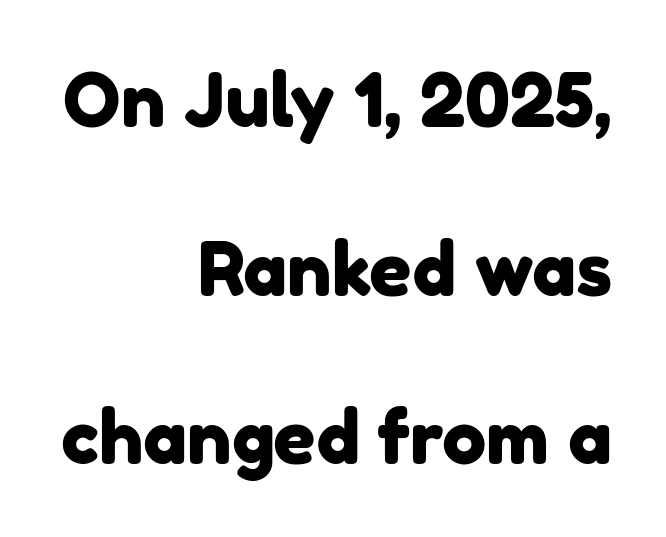
{"serif": "no", "width": "normal", "stroke_contrast": "low", "x_height": "medium", "monospaced": "no", "underline": "no", "align": "right", "line_spacing": "loose", "line_spacing_ratio": 2.28, "letter_spacing": "normal", "letter_spacing_em": 0.0, "glyph_px": 74}
